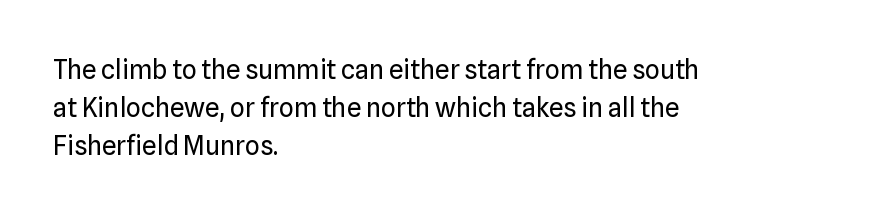
Q: Is the text bold? A: No.
Q: Is the text italic (slanted)? A: No, it is upright.
Q: Is the text underlined? A: No.
Q: How is the paragraph aligned? A: Left-aligned.
Q: Is the spacing between letters normal or unusually wide? A: Normal.
Q: Is the spacing between lines tight, normal or loose? A: Normal.
